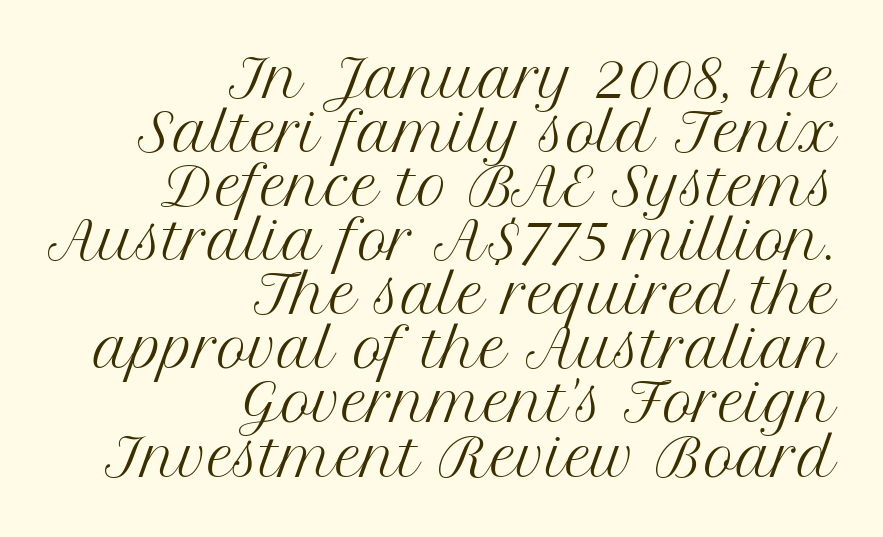
{"bold": "no", "weight": "regular", "width": "normal", "stroke_contrast": "medium", "x_height": "medium", "monospaced": "no", "underline": "no", "align": "right", "line_spacing": "tight", "line_spacing_ratio": 1.04, "letter_spacing": "normal", "letter_spacing_em": 0.0, "glyph_px": 52}
